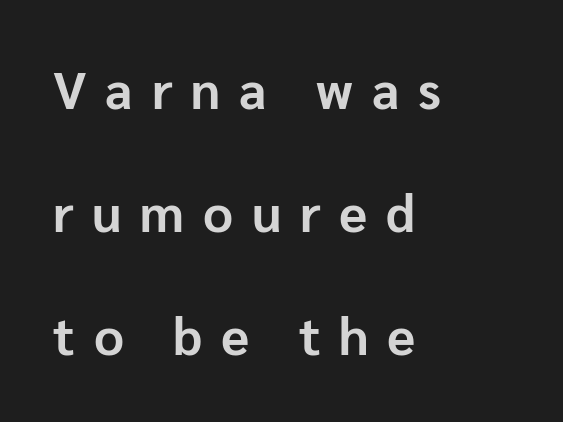
Q: Is the text bold? A: Yes.
Q: Is the text italic (slanted)? A: No, it is upright.
Q: Is the typeface a serif or a sans-serif typeface? A: Sans-serif.
Q: Is the text underlined? A: No.
Q: How is the paragraph aligned? A: Left-aligned.
Q: Is the spacing between letters normal or unusually wide? A: Unusually wide.
Q: Is the spacing between lines tight, normal or loose? A: Loose.
Q: Width (condensed, normal, or wide)? A: Normal.
Q: Stroke contrast? A: Low.
Q: x-height? A: Medium.
Q: Monospaced? A: No.
